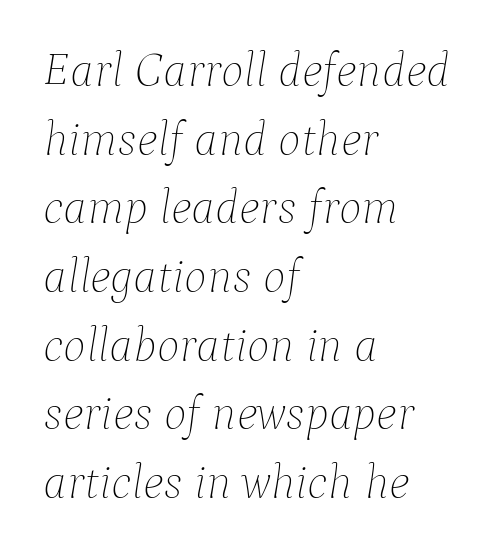
Tall strokes in this sample are angled rather than plumb. In terms of letterspacing, this is plain default setting. The face used here is proportionally spaced, like ordinary book or web type. Left-aligned paragraph, ragged on the right.
